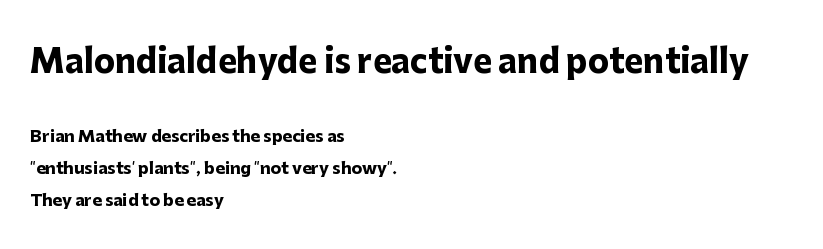
Q: Is the text bold? A: Yes.
Q: Is the text italic (slanted)? A: No, it is upright.
Q: Is the typeface a serif or a sans-serif typeface? A: Sans-serif.
Q: Is the text underlined? A: No.
Q: How is the paragraph aligned? A: Left-aligned.
Q: Is the spacing between letters normal or unusually wide? A: Normal.
Q: Is the spacing between lines tight, normal or loose? A: Loose.
Q: Which block of text is set in a larger size, the first (top) or the second (bottom)? A: The first (top) one.
Q: Width (condensed, normal, or wide)? A: Normal.
Q: Stroke contrast? A: Low.
Q: x-height? A: Medium.
Q: Monospaced? A: No.
